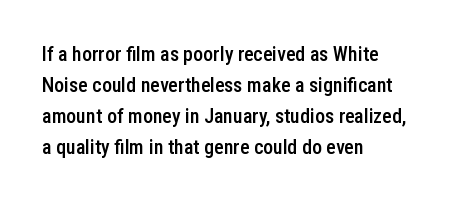
The image shows 20 px text type, upright; set left-aligned, normal line spacing (1.55x), normal letter spacing, not underlined.
